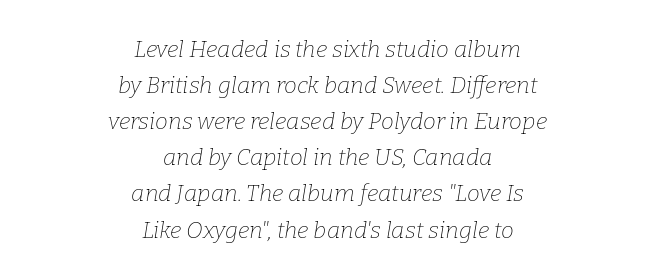
The image shows 23 px text type, italic (leaning right); set centered, normal line spacing (1.57x), normal letter spacing, not underlined.
